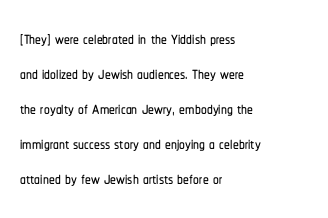
{"italic": "no", "underline": "no", "align": "left", "line_spacing": "normal", "line_spacing_ratio": 1.52, "letter_spacing": "normal", "letter_spacing_em": 0.0, "glyph_px": 23}
